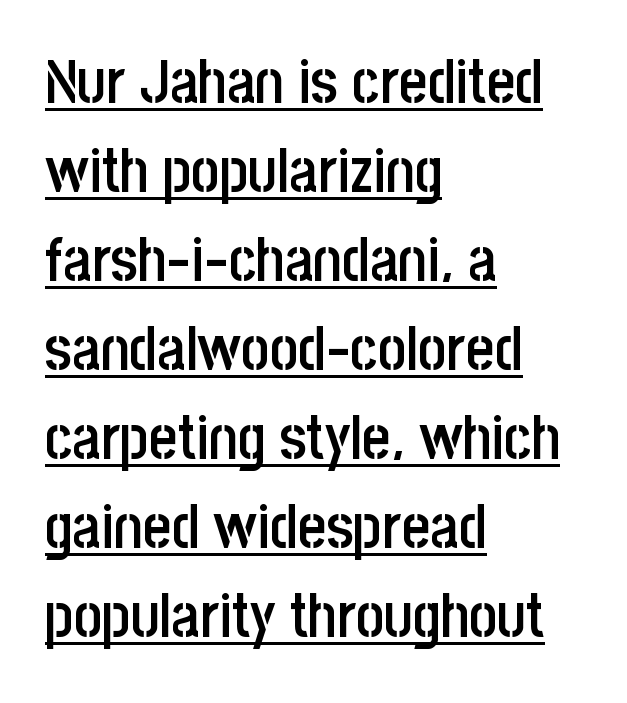
Examine the stroke ends and you'll find no serifs. It's the straight-up-and-down kind of type. Short note: letters normally spaced. Honestly, the row spacing looks completely unremarkable. One-word summary of the alignment: left.
